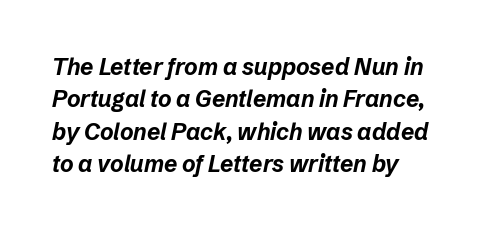
{"italic": "yes", "lean": "right", "slant_degrees": 12, "bold": "yes", "underline": "no", "align": "left", "line_spacing": "normal", "line_spacing_ratio": 1.41, "letter_spacing": "normal", "letter_spacing_em": 0.0, "glyph_px": 23}
